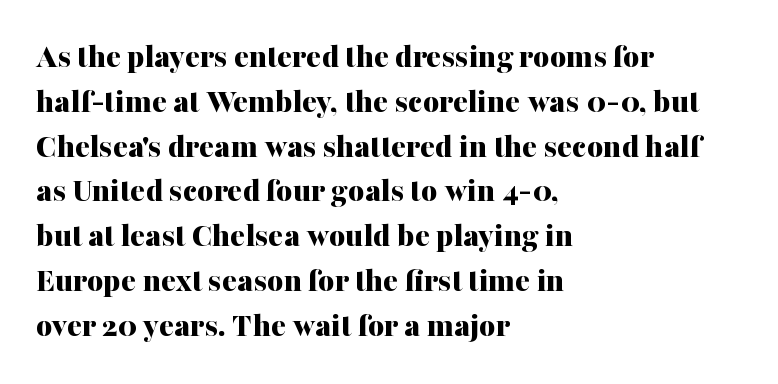
The image shows 35 px bold serif type, upright; set left-aligned, normal line spacing (1.28x), normal letter spacing, not underlined; medium stroke contrast and a medium x-height.
